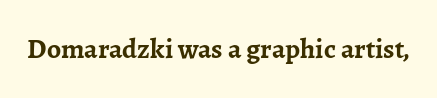
Any mark beneath the type? The region is blank. The passage shown has conventional tracking throughout. The font's upright variant was chosen for this text. The designer went with a serif here, giving each stem small feet.
